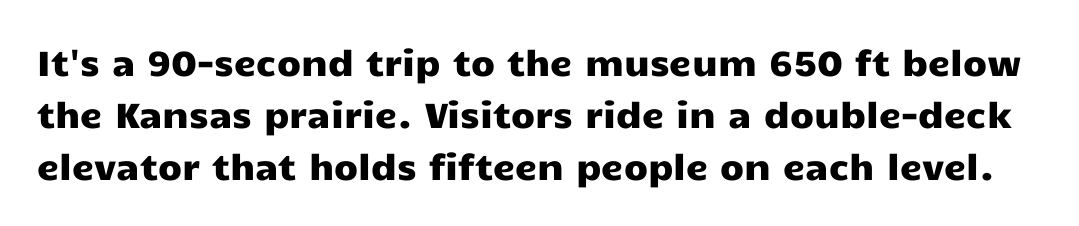
{"serif": "no", "italic": "no", "width": "wide", "stroke_contrast": "low", "x_height": "medium", "monospaced": "no", "underline": "no", "line_spacing": "normal", "line_spacing_ratio": 1.49, "letter_spacing": "normal", "letter_spacing_em": 0.0, "glyph_px": 35}
